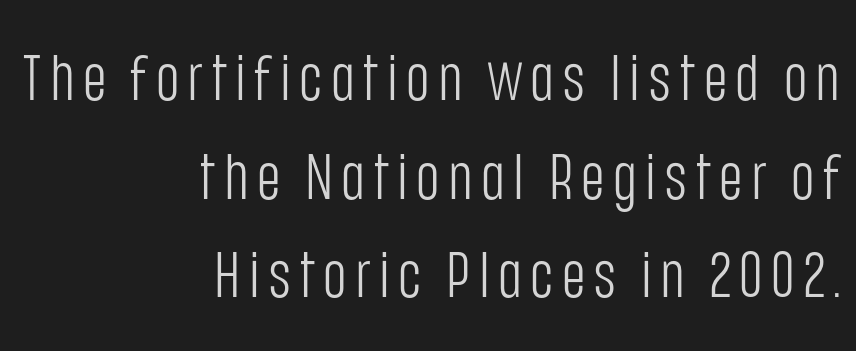
The image shows 64 px light, condensed sans-serif type, upright; set right-aligned, normal line spacing (1.54x), not underlined; low stroke contrast and a large x-height.
